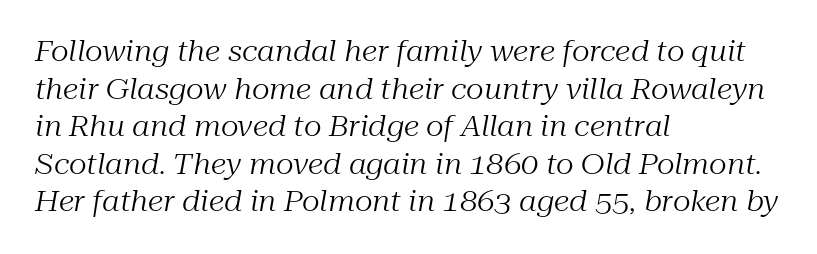
Q: Is the text bold? A: No.
Q: Is the text italic (slanted)? A: Yes, it leans right by about 10 degrees.
Q: Is the typeface a serif or a sans-serif typeface? A: Serif.
Q: Is the text underlined? A: No.
Q: How is the paragraph aligned? A: Left-aligned.
Q: Is the spacing between letters normal or unusually wide? A: Normal.
Q: Is the spacing between lines tight, normal or loose? A: Normal.
Q: Width (condensed, normal, or wide)? A: Normal.
Q: Stroke contrast? A: Medium.
Q: x-height? A: Medium.
Q: Monospaced? A: No.
